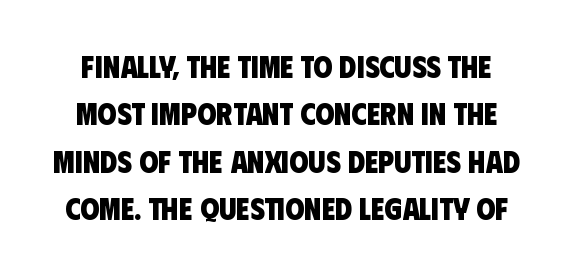
{"serif": "no", "bold": "yes", "weight": "heavy", "width": "condensed", "stroke_contrast": "low", "x_height": "large", "monospaced": "no", "underline": "no", "line_spacing": "normal", "line_spacing_ratio": 1.53, "letter_spacing": "normal", "letter_spacing_em": 0.0, "glyph_px": 31}
